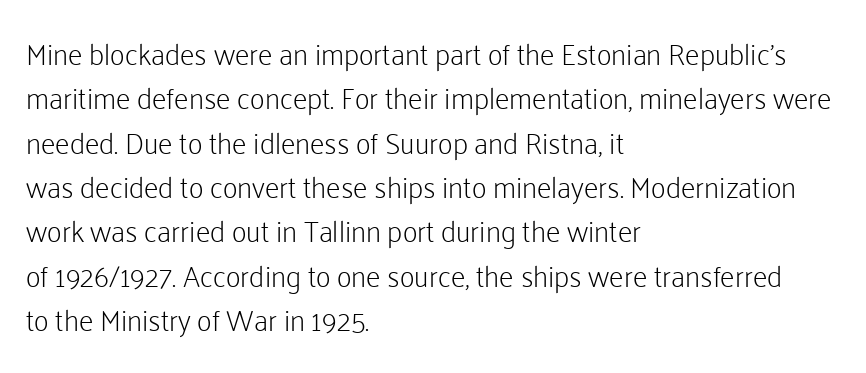
Characters remain perfectly vertical along every line. What kind of face is this? One without serifs — a sans. Short note: letters normally spaced. Nothing heavy about these letters — not bold at all.
